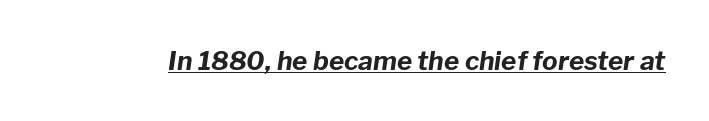
{"italic": "yes", "lean": "right", "slant_degrees": 8, "bold": "yes", "underline": "yes", "letter_spacing": "normal", "letter_spacing_em": 0.0, "glyph_px": 26}
